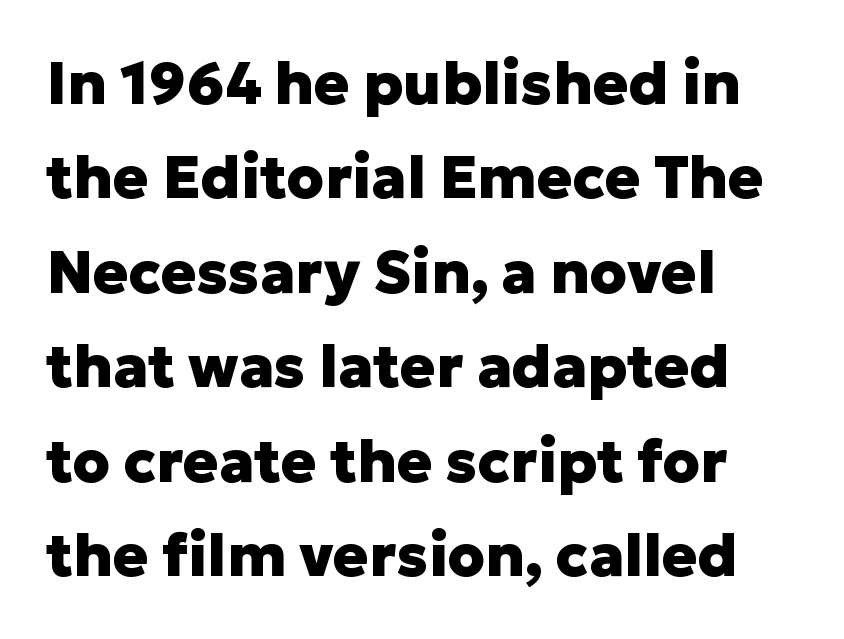
The image shows 59 px heavy sans-serif type, upright; set left-aligned, normal line spacing (1.6x), normal letter spacing, not underlined; low stroke contrast and a medium x-height.
